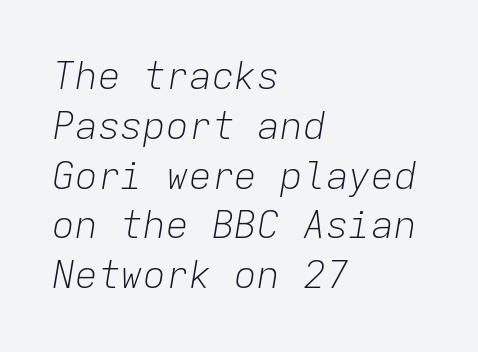
{"italic": "yes", "lean": "right", "slant_degrees": 9, "bold": "no", "weight": "light", "width": "normal", "stroke_contrast": "low", "x_height": "medium", "monospaced": "yes", "underline": "no", "align": "left", "line_spacing": "normal", "line_spacing_ratio": 1.31, "letter_spacing": "normal", "letter_spacing_em": 0.0, "glyph_px": 38}
